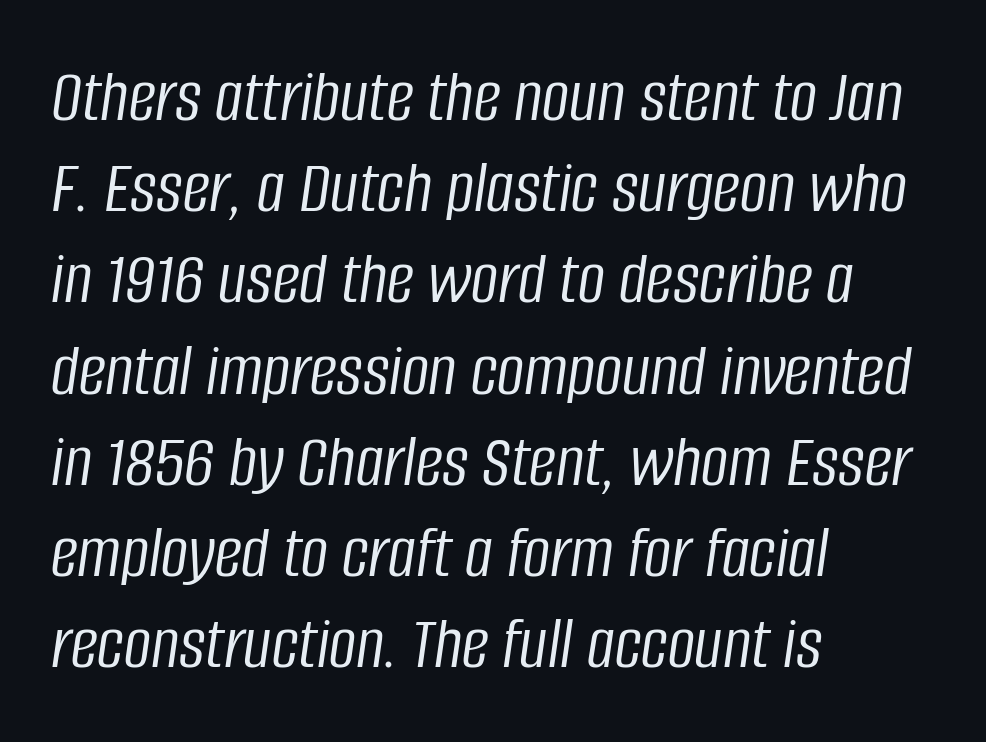
The line texture is even and compact thanks to regular tracking. Compared with ordinary roman type, these characters are visibly tilted. Counters stay open thanks to moderate or lighter strokes. Clear beneath every line of the passage.
